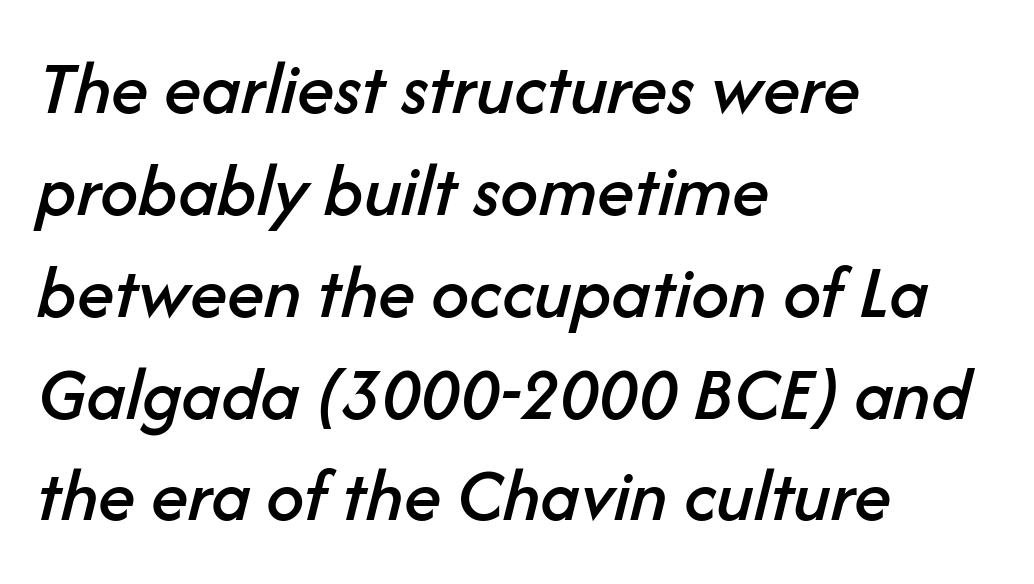
Spacing verdict: proportional, widths tailored to each character. There's an unmistakable incline to the writing here. Clear beneath every line of the passage. Quick note: interline space is typical. These lines keep a tight, regular rhythm from letter to letter.
